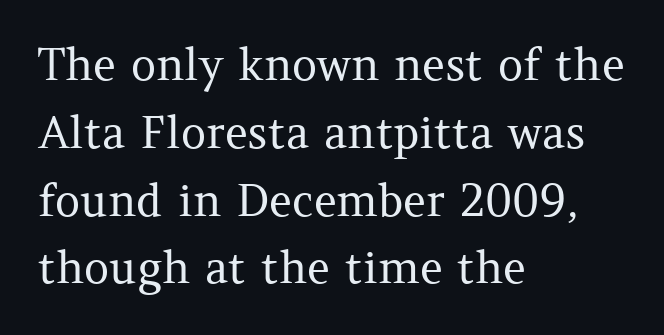
{"serif": "yes", "italic": "no", "bold": "no", "weight": "regular", "width": "normal", "stroke_contrast": "medium", "x_height": "medium", "monospaced": "no", "underline": "no", "align": "left", "line_spacing": "normal", "line_spacing_ratio": 1.54, "letter_spacing": "normal", "letter_spacing_em": 0.0, "glyph_px": 44}
